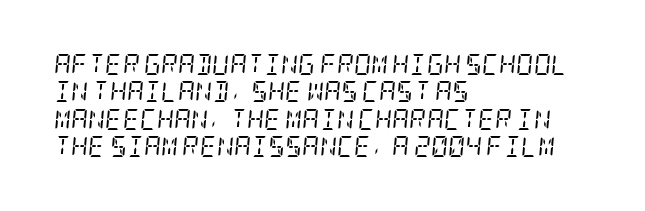
Q: Is the text bold? A: No.
Q: Is the text italic (slanted)? A: Yes, it leans right by about 5 degrees.
Q: Is the text underlined? A: No.
Q: How is the paragraph aligned? A: Left-aligned.
Q: Is the spacing between letters normal or unusually wide? A: Normal.
Q: Is the spacing between lines tight, normal or loose? A: Normal.
